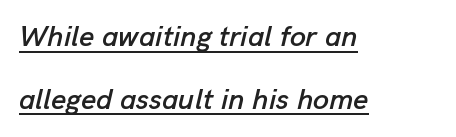
Q: Is the text italic (slanted)? A: Yes, it leans right by about 13 degrees.
Q: Is the text underlined? A: Yes.
Q: How is the paragraph aligned? A: Left-aligned.
Q: Is the spacing between letters normal or unusually wide? A: Normal.
Q: Is the spacing between lines tight, normal or loose? A: Loose.
Q: Width (condensed, normal, or wide)? A: Normal.
Q: Stroke contrast? A: Low.
Q: x-height? A: Medium.
Q: Monospaced? A: No.
